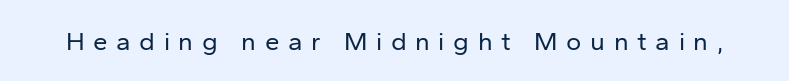
The image shows 26 px text type, upright; set unusually wide letter spacing (+0.33 em), not underlined.
